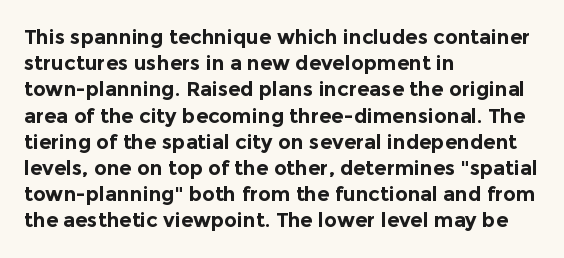
Q: Is the text bold? A: Yes.
Q: Is the text italic (slanted)? A: No, it is upright.
Q: Is the text underlined? A: No.
Q: How is the paragraph aligned? A: Left-aligned.
Q: Is the spacing between letters normal or unusually wide? A: Normal.
Q: Is the spacing between lines tight, normal or loose? A: Normal.
